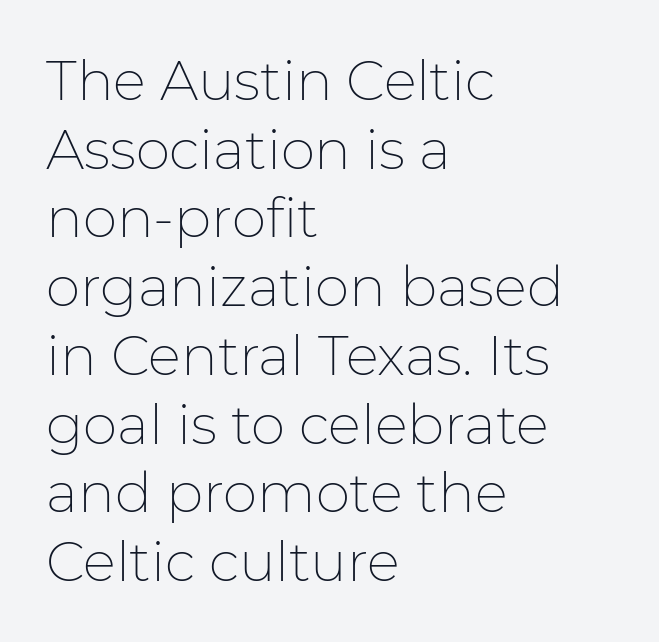
{"serif": "no", "italic": "no", "bold": "no", "weight": "thin", "width": "normal", "stroke_contrast": "low", "x_height": "medium", "monospaced": "no", "underline": "no", "align": "left", "line_spacing": "normal", "line_spacing_ratio": 1.25, "letter_spacing": "normal", "letter_spacing_em": 0.0, "glyph_px": 55}
